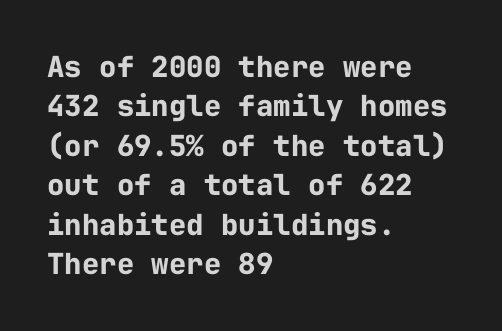
Here the glyphs are tracked normally, forming tight word shapes. Font category for this specimen: sans-serif. This block has exactly the height ordinary leading produces. Italic? Not at all — the glyphs are vertical. Monospaced: the letters line up in strict vertical columns. These words are printed bold, with thick strokes throughout.
